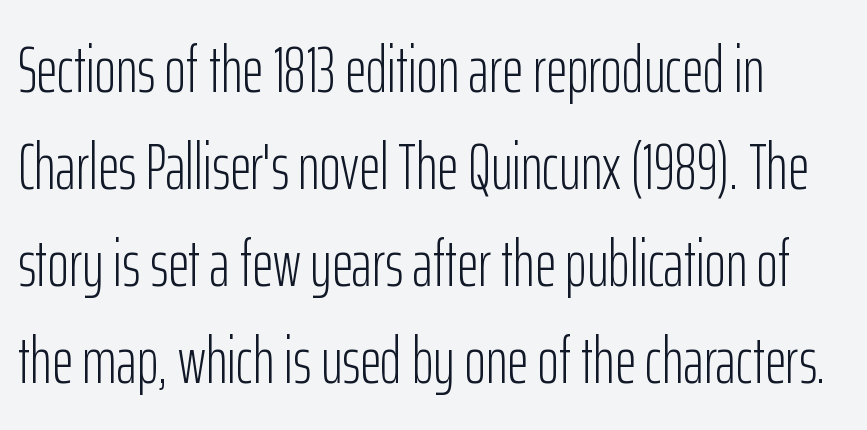
The image shows 65 px light, condensed sans-serif type, upright; set left-aligned, normal line spacing (1.49x), normal letter spacing, not underlined; low stroke contrast and a medium x-height.
